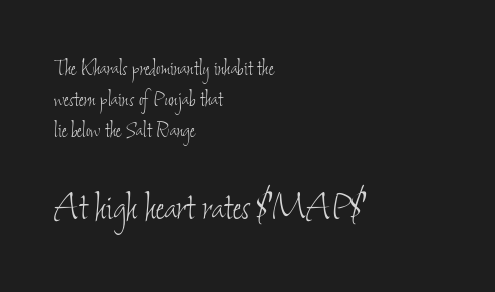
The characters are drawn with everyday or finer stroke widths. Varying glyph widths throughout — classic text-font behaviour. Two sizes are in play, and the larger belongs to the second block. A typesetter would call this zero additional tracking. Each row of text sits above clean, open space.
